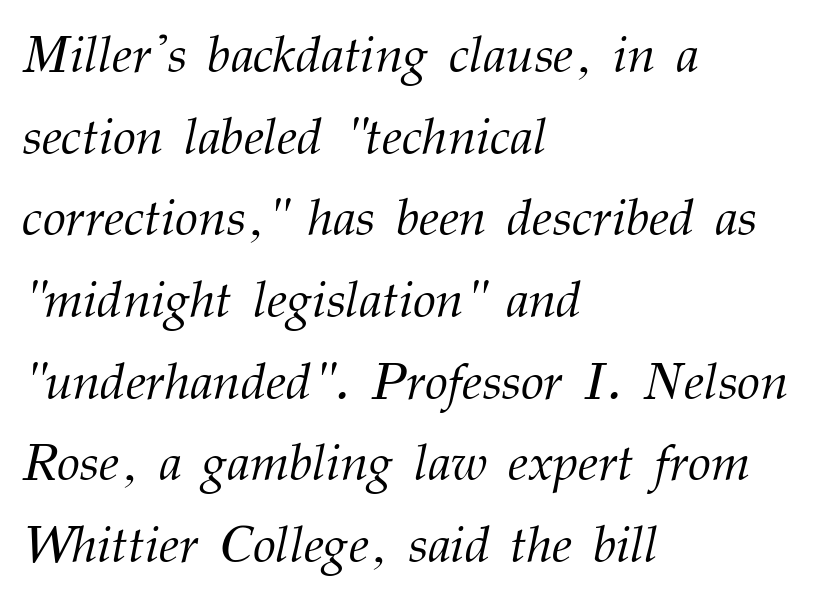
These glyphs show unthickened strokes, regular width or finer. Horizontally, the lines are justified to the leading edge only. The rendering uses natural spacing where letterforms have individual widths. The designer went with a serif here, giving each stem small feet.
